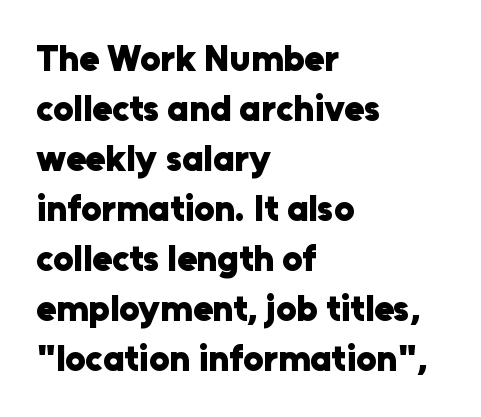
Q: Is the text bold? A: Yes.
Q: Is the text italic (slanted)? A: No, it is upright.
Q: Is the typeface a serif or a sans-serif typeface? A: Sans-serif.
Q: Is the text underlined? A: No.
Q: How is the paragraph aligned? A: Left-aligned.
Q: Is the spacing between letters normal or unusually wide? A: Normal.
Q: Is the spacing between lines tight, normal or loose? A: Normal.
Q: Width (condensed, normal, or wide)? A: Normal.
Q: Stroke contrast? A: Low.
Q: x-height? A: Medium.
Q: Monospaced? A: No.
